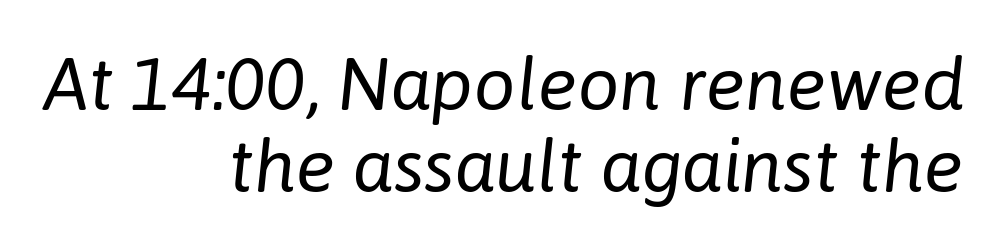
Q: Is the text bold? A: No.
Q: Is the text italic (slanted)? A: Yes, it leans right by about 6 degrees.
Q: Is the text underlined? A: No.
Q: How is the paragraph aligned? A: Right-aligned.
Q: Is the spacing between letters normal or unusually wide? A: Normal.
Q: Is the spacing between lines tight, normal or loose? A: Tight.
Q: Width (condensed, normal, or wide)? A: Normal.
Q: Stroke contrast? A: Low.
Q: x-height? A: Medium.
Q: Monospaced? A: No.
